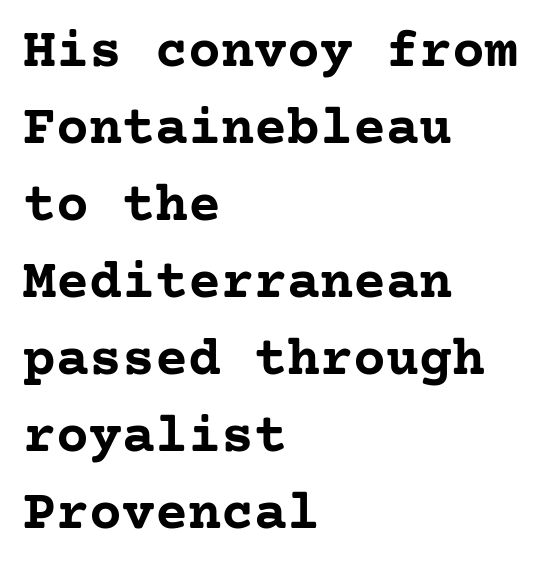
Q: Is the text bold? A: Yes.
Q: Is the text italic (slanted)? A: No, it is upright.
Q: Is the typeface a serif or a sans-serif typeface? A: Serif.
Q: Is the text underlined? A: No.
Q: How is the paragraph aligned? A: Left-aligned.
Q: Is the spacing between letters normal or unusually wide? A: Normal.
Q: Is the spacing between lines tight, normal or loose? A: Normal.
Q: Width (condensed, normal, or wide)? A: Normal.
Q: Stroke contrast? A: Low.
Q: x-height? A: Medium.
